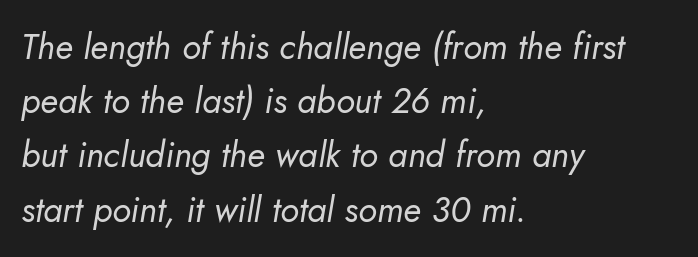
{"italic": "yes", "lean": "right", "slant_degrees": 5, "bold": "no", "weight": "regular", "width": "normal", "stroke_contrast": "low", "x_height": "small", "monospaced": "no", "underline": "no", "align": "left", "line_spacing": "normal", "line_spacing_ratio": 1.55, "letter_spacing": "normal", "letter_spacing_em": 0.0, "glyph_px": 35}
